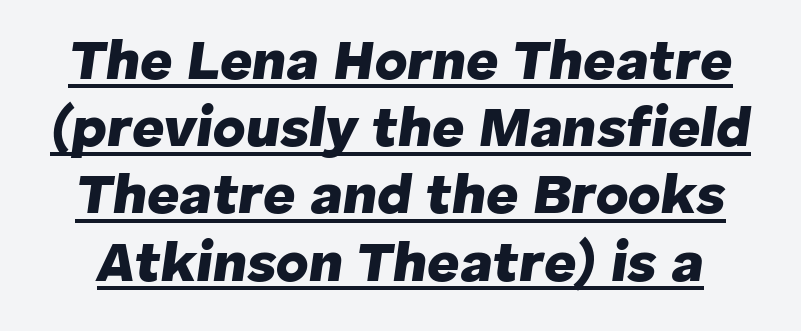
Q: Is the text bold? A: Yes.
Q: Is the text italic (slanted)? A: Yes, it leans right by about 8 degrees.
Q: Is the text underlined? A: Yes.
Q: Is the spacing between letters normal or unusually wide? A: Normal.
Q: Width (condensed, normal, or wide)? A: Normal.
Q: Stroke contrast? A: Low.
Q: x-height? A: Medium.
Q: Monospaced? A: No.
